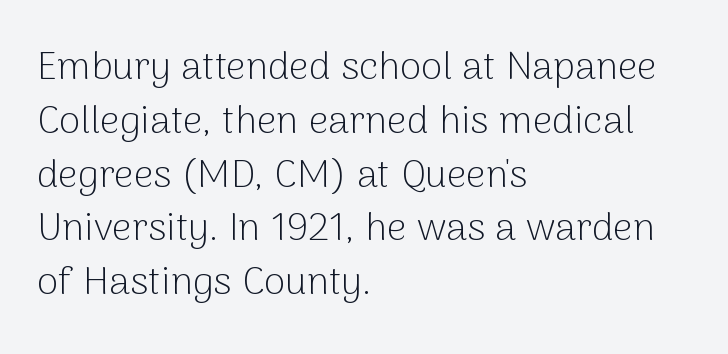
The image shows 39 px light sans-serif type, upright; set left-aligned, normal line spacing (1.38x), normal letter spacing, not underlined; low stroke contrast and a medium x-height.
